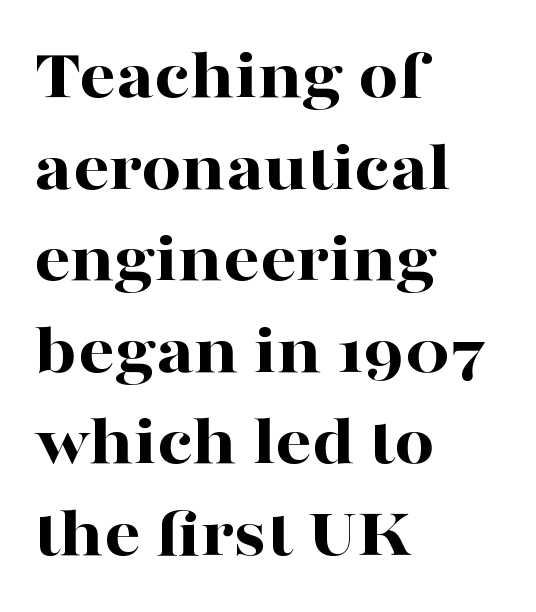
{"serif": "yes", "italic": "no", "bold": "yes", "weight": "bold", "width": "wide", "stroke_contrast": "high", "x_height": "medium", "monospaced": "no", "underline": "no", "align": "left", "line_spacing": "normal", "line_spacing_ratio": 1.29, "letter_spacing": "normal", "letter_spacing_em": 0.0, "glyph_px": 71}
